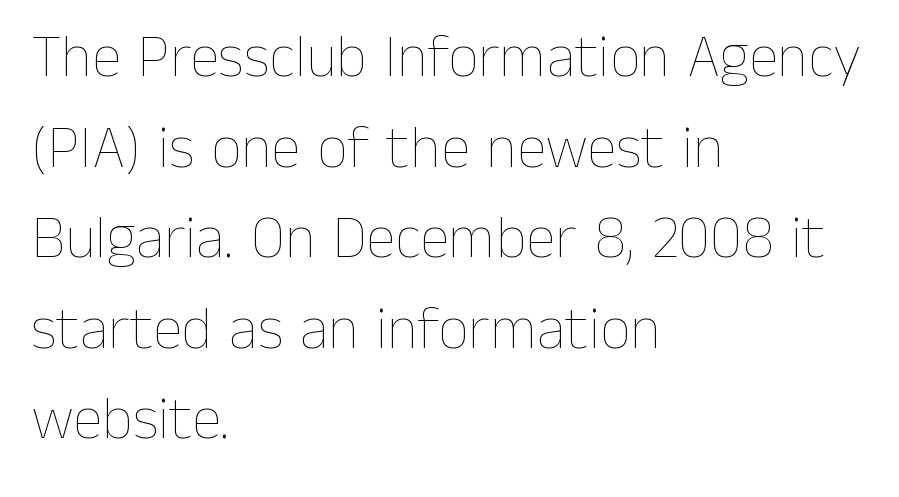
Q: Is the text bold? A: No.
Q: Is the text italic (slanted)? A: No, it is upright.
Q: Is the text underlined? A: No.
Q: How is the paragraph aligned? A: Left-aligned.
Q: Is the spacing between letters normal or unusually wide? A: Normal.
Q: Is the spacing between lines tight, normal or loose? A: Normal.
Q: Width (condensed, normal, or wide)? A: Normal.
Q: Stroke contrast? A: Low.
Q: x-height? A: Medium.
Q: Monospaced? A: No.
